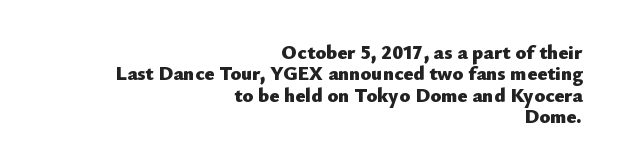
Q: Is the text bold? A: Yes.
Q: Is the text italic (slanted)? A: No, it is upright.
Q: Is the text underlined? A: No.
Q: How is the paragraph aligned? A: Right-aligned.
Q: Is the spacing between letters normal or unusually wide? A: Normal.
Q: Is the spacing between lines tight, normal or loose? A: Tight.
